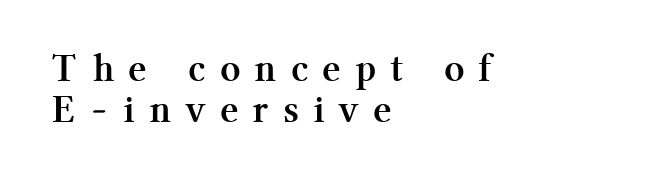
{"serif": "yes", "italic": "no", "bold": "yes", "weight": "semibold", "width": "normal", "stroke_contrast": "medium", "x_height": "medium", "monospaced": "no", "underline": "no", "align": "left", "line_spacing": "tight", "line_spacing_ratio": 1.02, "letter_spacing": "wide", "letter_spacing_em": 0.43, "glyph_px": 40}
